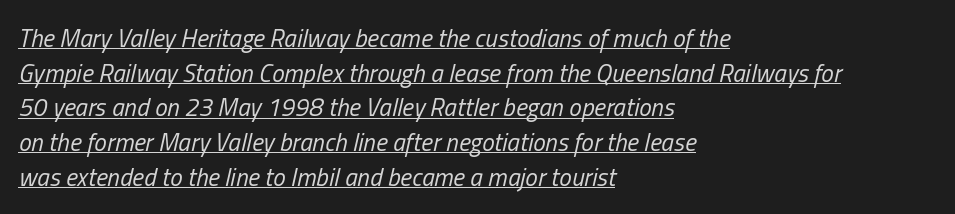
Q: Is the text bold? A: No.
Q: Is the text italic (slanted)? A: Yes, it leans right by about 13 degrees.
Q: Is the text underlined? A: Yes.
Q: How is the paragraph aligned? A: Left-aligned.
Q: Is the spacing between letters normal or unusually wide? A: Normal.
Q: Is the spacing between lines tight, normal or loose? A: Normal.
